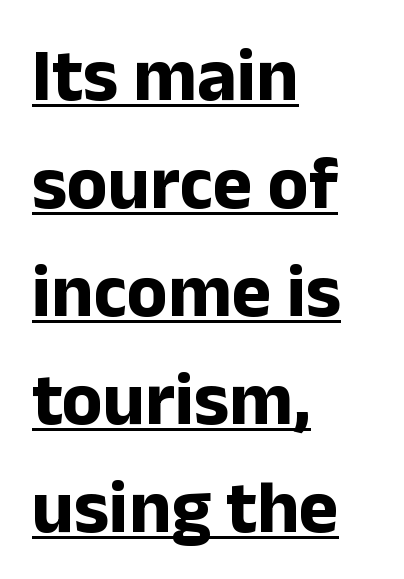
Left-aligned paragraph, ragged on the right. The designer left line spacing at the default. The passage shown is typed in a proportional face where columns would drift. Heft: maximum for text — a bold.
